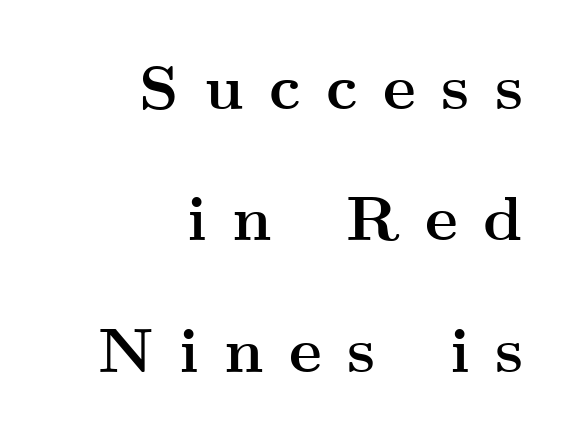
{"serif": "yes", "italic": "no", "bold": "yes", "weight": "semibold", "width": "wide", "stroke_contrast": "medium", "x_height": "small", "monospaced": "no", "underline": "no", "align": "right", "line_spacing": "loose", "line_spacing_ratio": 2.12, "letter_spacing": "wide", "letter_spacing_em": 0.41, "glyph_px": 62}
